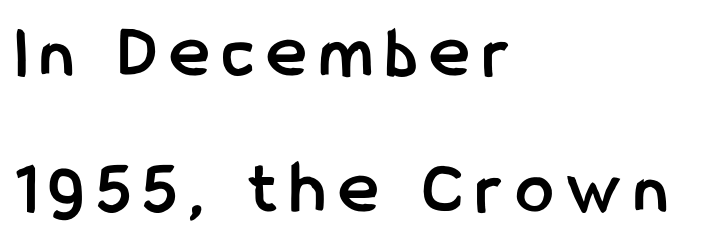
The image shows 75 px semibold, condensed sans-serif type, upright; set left-aligned, line spacing 1.81x, not underlined; low stroke contrast and a medium x-height.
